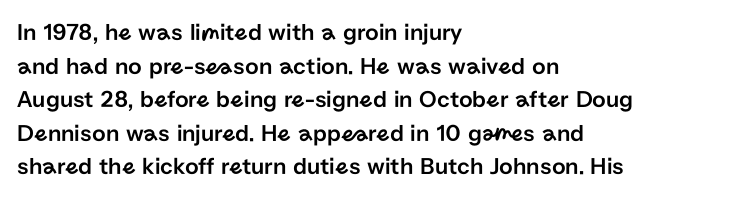
Q: Is the text italic (slanted)? A: No, it is upright.
Q: Is the text underlined? A: No.
Q: How is the paragraph aligned? A: Left-aligned.
Q: Is the spacing between letters normal or unusually wide? A: Normal.
Q: Is the spacing between lines tight, normal or loose? A: Normal.
